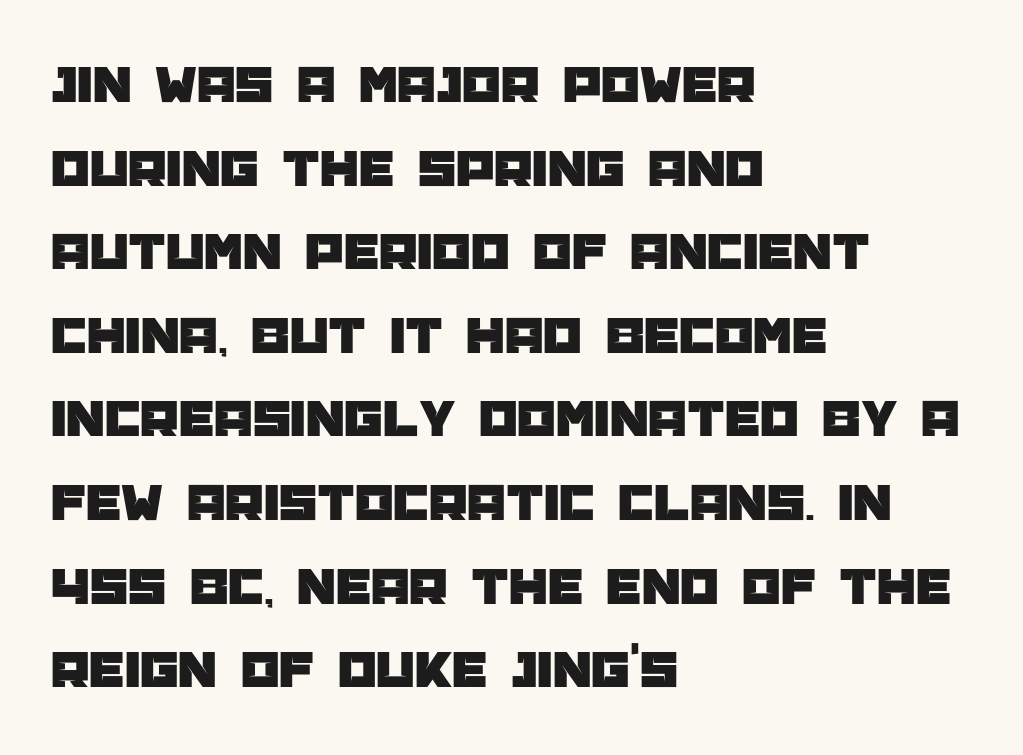
{"serif": "no", "italic": "no", "width": "normal", "stroke_contrast": "low", "x_height": "large", "monospaced": "no", "underline": "no", "align": "left", "line_spacing": "normal", "line_spacing_ratio": 1.52, "letter_spacing": "normal", "letter_spacing_em": 0.0, "glyph_px": 55}
